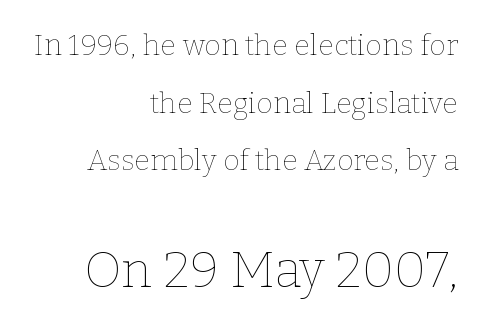
The image shows 50 px thin type, upright; set right-aligned, loose line spacing (1.99x), normal letter spacing, not underlined; the second (bottom) block is 1.72x larger; low stroke contrast and a medium x-height.
